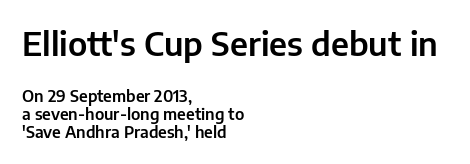
The image shows 33 px sans-serif type, upright; set left-aligned, tight line spacing (1.11x), normal letter spacing, not underlined; the first (top) block is 2.06x larger; low stroke contrast and a medium x-height.
